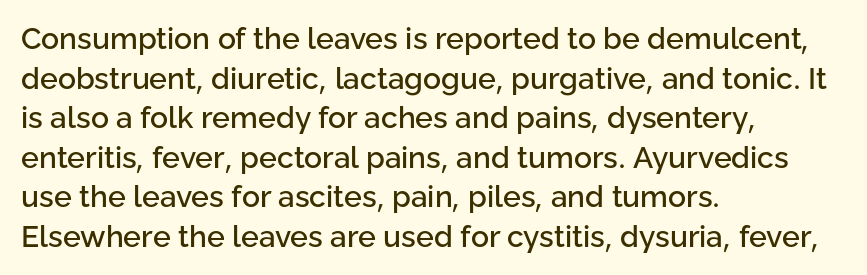
{"serif": "no", "italic": "no", "width": "normal", "stroke_contrast": "low", "x_height": "medium", "monospaced": "no", "underline": "no", "align": "left", "line_spacing": "normal", "line_spacing_ratio": 1.32, "letter_spacing": "normal", "letter_spacing_em": 0.0, "glyph_px": 30}
